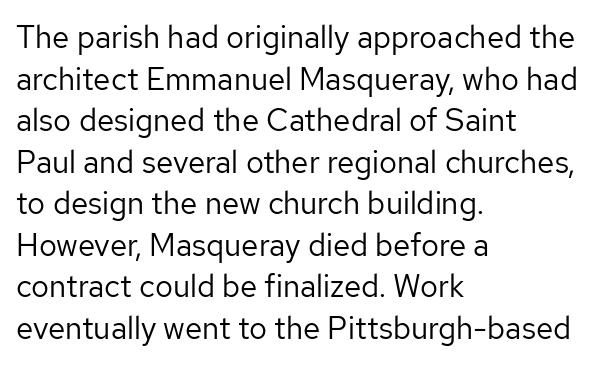
The image shows 31 px regular-weight sans-serif type, upright; set left-aligned, normal line spacing (1.34x), normal letter spacing, not underlined; low stroke contrast and a medium x-height.
